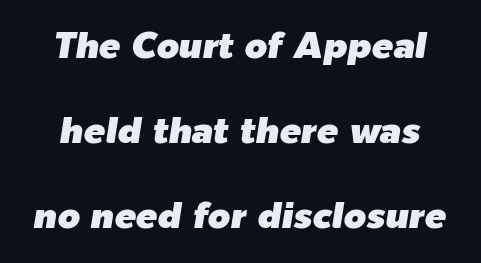
The image shows 36 px text type, italic (leaning right); set centered, loose line spacing (2.36x), normal letter spacing, not underlined; low stroke contrast and a medium x-height.
